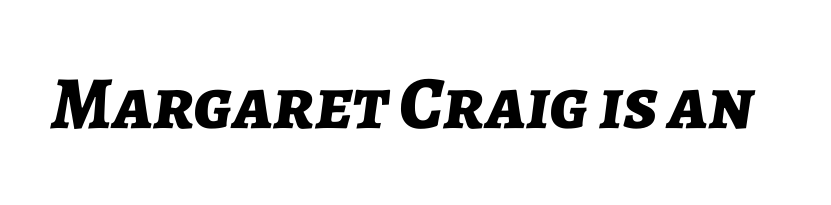
{"italic": "yes", "lean": "right", "slant_degrees": 7, "bold": "yes", "weight": "bold", "width": "normal", "stroke_contrast": "low", "x_height": "medium", "monospaced": "no", "underline": "no", "letter_spacing": "normal", "letter_spacing_em": 0.0, "glyph_px": 75}
